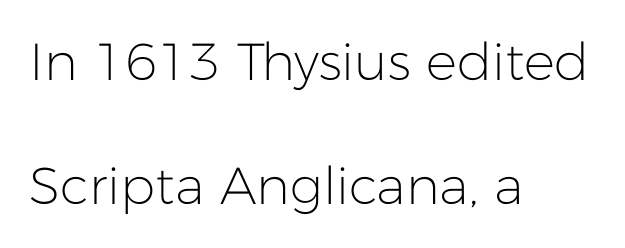
{"serif": "no", "italic": "no", "bold": "no", "weight": "light", "width": "normal", "stroke_contrast": "low", "x_height": "medium", "monospaced": "no", "underline": "no", "align": "left", "line_spacing": "loose", "line_spacing_ratio": 2.39, "letter_spacing": "normal", "letter_spacing_em": 0.0, "glyph_px": 52}
